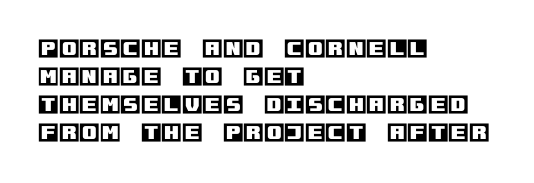
If you measured baseline to baseline, you'd find a middling distance. Descenders are the only things crossing below the line. The lines in this sample share a left origin and differ only in where they stop. Letter spacing: default. Quick note: not italic, upright.
